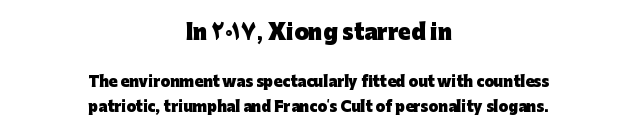
{"italic": "no", "bold": "yes", "underline": "no", "align": "center", "line_spacing_ratio": 1.81, "letter_spacing": "normal", "letter_spacing_em": 0.0, "larger_block": "first", "size_ratio": 1.5, "glyph_px": 21}
